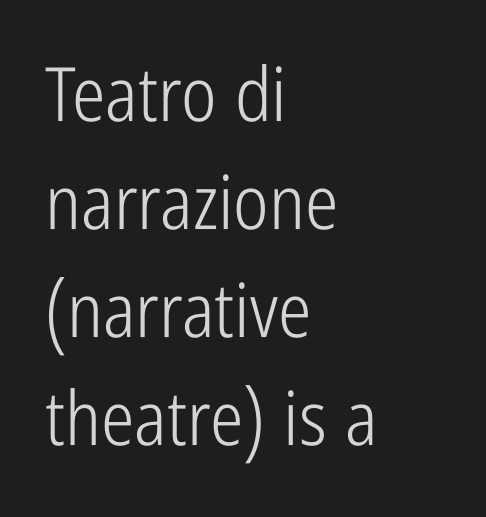
The image shows 75 px light, condensed sans-serif type, upright; set left-aligned, normal line spacing (1.44x), normal letter spacing, not underlined; low stroke contrast and a medium x-height.
